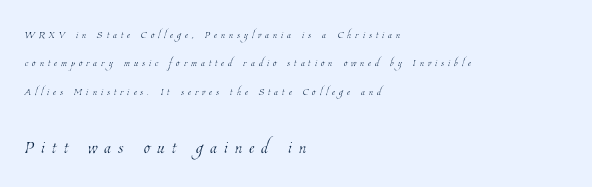
The image shows 25 px text type; set left-aligned, loose line spacing (2.02x), unusually wide letter spacing (+0.29 em), not underlined; the second (bottom) block is 1.79x larger.
